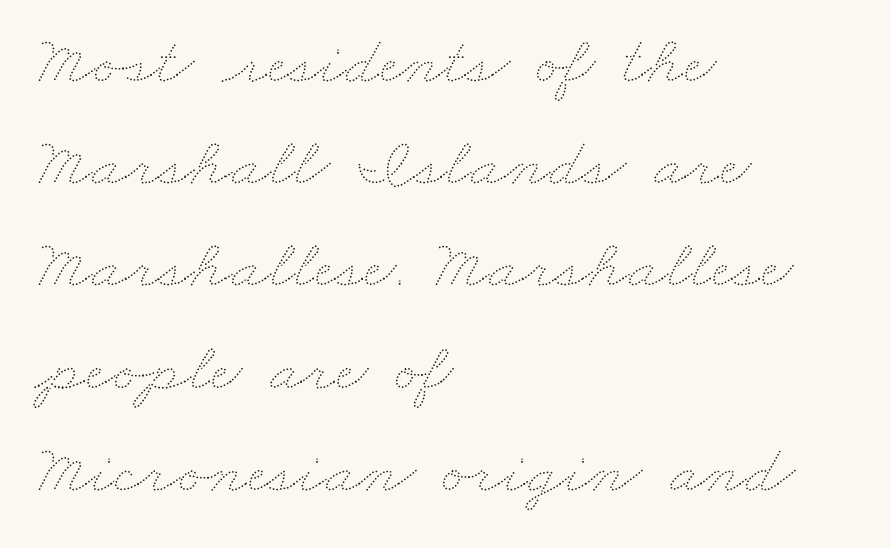
Q: Is the text bold? A: No.
Q: Is the text underlined? A: No.
Q: How is the paragraph aligned? A: Left-aligned.
Q: Is the spacing between letters normal or unusually wide? A: Normal.
Q: Is the spacing between lines tight, normal or loose? A: Normal.
Q: Width (condensed, normal, or wide)? A: Wide.
Q: Stroke contrast? A: Medium.
Q: x-height? A: Small.
Q: Monospaced? A: No.
